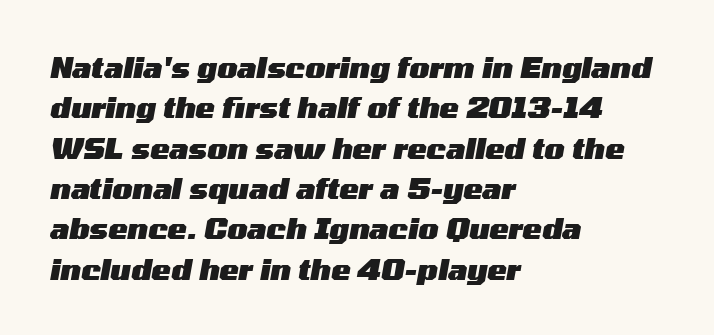
{"italic": "yes", "lean": "right", "slant_degrees": 10, "bold": "yes", "weight": "heavy", "width": "wide", "stroke_contrast": "medium", "x_height": "medium", "monospaced": "no", "underline": "no", "align": "left", "line_spacing": "normal", "line_spacing_ratio": 1.39, "letter_spacing": "normal", "letter_spacing_em": 0.0, "glyph_px": 29}
